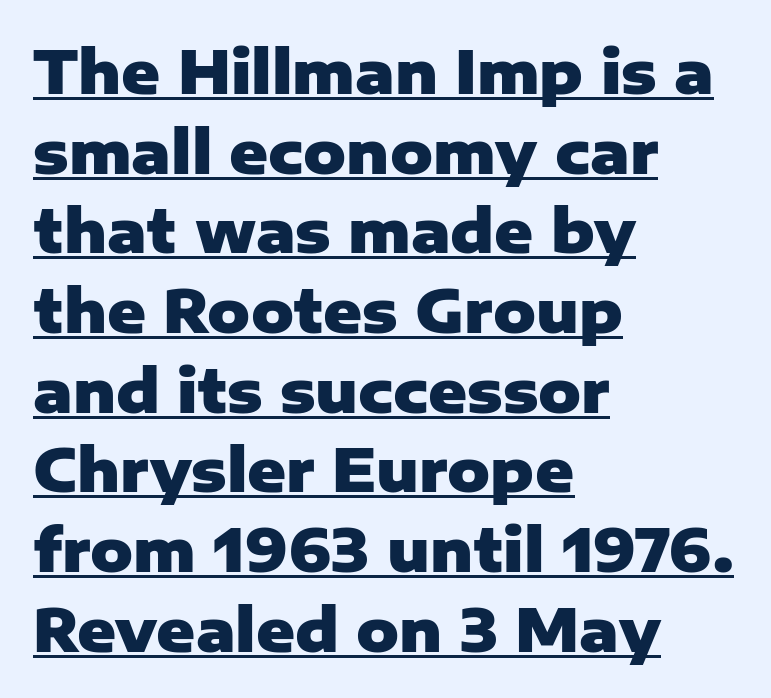
The image shows 59 px heavy sans-serif type, upright; set left-aligned, normal line spacing (1.35x), normal letter spacing, underlined; low stroke contrast and a medium x-height.
